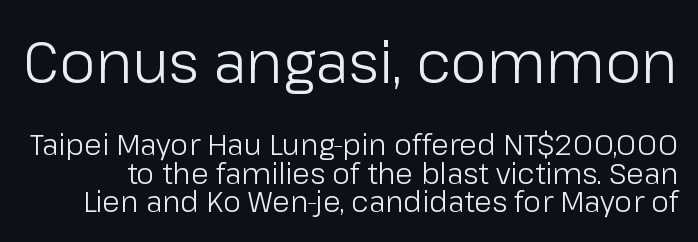
The image shows 58 px light sans-serif type, upright; set tight line spacing (0.98x), normal letter spacing, not underlined; the first (top) block is 2.0x larger; low stroke contrast and a medium x-height.
